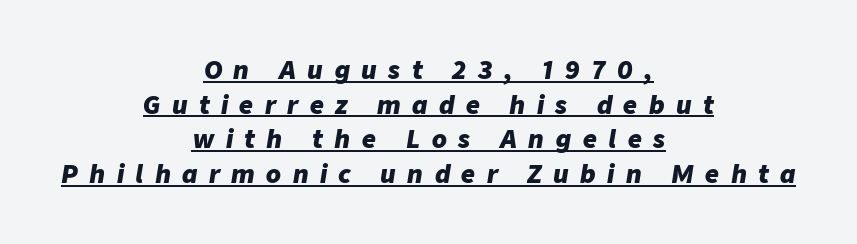
{"italic": "yes", "lean": "right", "slant_degrees": 9, "bold": "yes", "underline": "yes", "align": "center", "line_spacing": "normal", "line_spacing_ratio": 1.44, "letter_spacing": "wide", "letter_spacing_em": 0.48, "glyph_px": 24}
